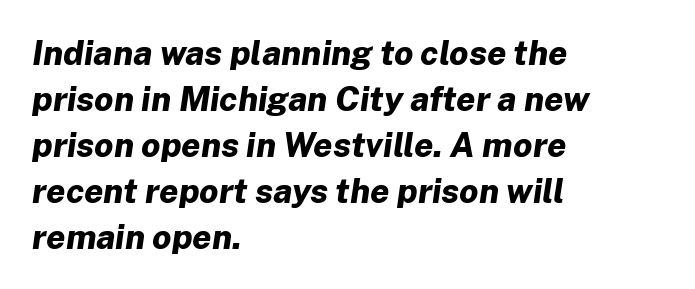
The tracking reads as untouched default to a designer's eye. The paragraph shown leans on its left margin. The rendering uses a bold face; every stroke is thick and dark. Quick note: underline off. These lines are rendered in a variable-pitch font.
